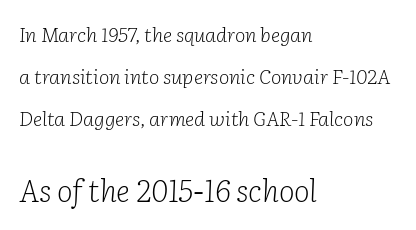
Q: Is the text bold? A: No.
Q: Is the text italic (slanted)? A: Yes, it leans right by about 2 degrees.
Q: Is the typeface a serif or a sans-serif typeface? A: Serif.
Q: Is the text underlined? A: No.
Q: How is the paragraph aligned? A: Left-aligned.
Q: Is the spacing between letters normal or unusually wide? A: Normal.
Q: Is the spacing between lines tight, normal or loose? A: Loose.
Q: Which block of text is set in a larger size, the first (top) or the second (bottom)? A: The second (bottom) one.
Q: Width (condensed, normal, or wide)? A: Normal.
Q: Stroke contrast? A: Low.
Q: x-height? A: Medium.
Q: Monospaced? A: No.
